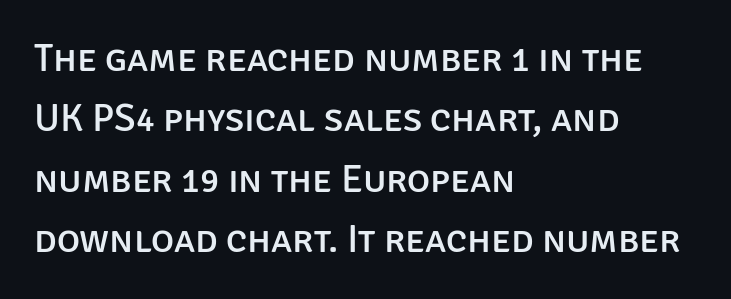
The image shows 39 px sans-serif type, upright; set left-aligned, normal line spacing (1.55x), normal letter spacing, not underlined; low stroke contrast and a large x-height.
